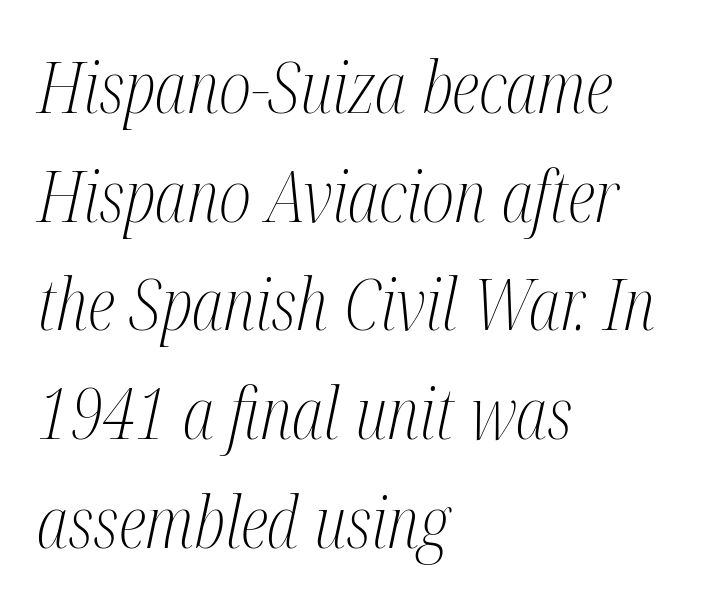
A serif font was chosen for this passage. Proportional: the letters do not fall into vertical columns. The string is rendered with underlining switched off. Does extra space separate the letters? No, they use regular spacing. Counters stay open thanks to moderate or lighter strokes. The passage shown leans; its letterforms are oblique.
